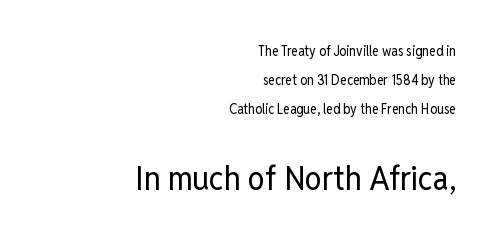
The image shows 34 px regular-weight, condensed sans-serif type, upright; set right-aligned, loose line spacing (2.06x), normal letter spacing, not underlined; the second (bottom) block is 2.43x larger; low stroke contrast and a medium x-height.
